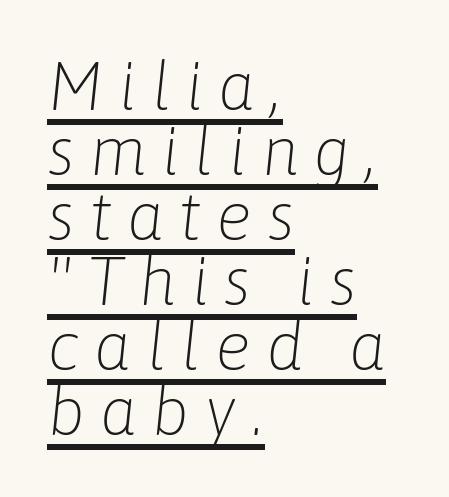
{"italic": "yes", "lean": "right", "slant_degrees": 6, "bold": "no", "weight": "light", "width": "normal", "stroke_contrast": "low", "x_height": "medium", "monospaced": "no", "underline": "yes", "align": "left", "line_spacing": "tight", "line_spacing_ratio": 0.97, "letter_spacing": "wide", "letter_spacing_em": 0.22, "glyph_px": 67}
